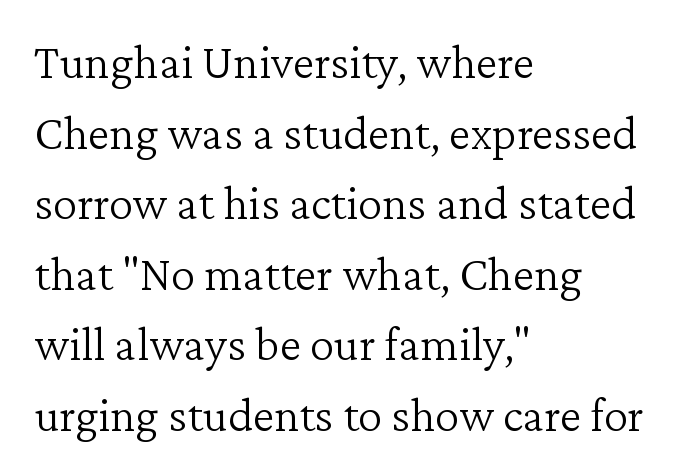
Q: Is the text bold? A: No.
Q: Is the text italic (slanted)? A: No, it is upright.
Q: Is the typeface a serif or a sans-serif typeface? A: Serif.
Q: Is the text underlined? A: No.
Q: How is the paragraph aligned? A: Left-aligned.
Q: Is the spacing between letters normal or unusually wide? A: Normal.
Q: Is the spacing between lines tight, normal or loose? A: Normal.
Q: Width (condensed, normal, or wide)? A: Normal.
Q: Stroke contrast? A: Low.
Q: x-height? A: Medium.
Q: Monospaced? A: No.
